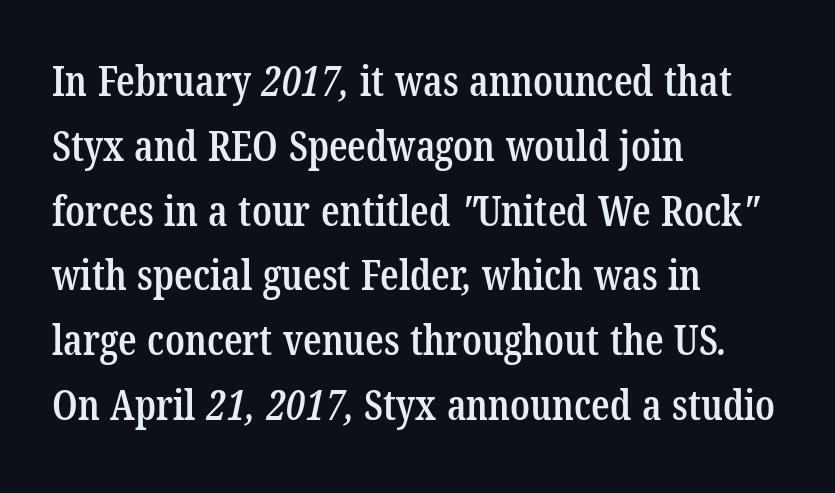
Any mark beneath the type? The region is blank. This sample has the flowing, uneven cadence of proportional lettering. Compared with typical paragraphs, the rows here are spaced about the same. Strokes here are thickened, but only to semibold level. The characters display serif detailing at their extremities. Casual observation: everything's shoved over to the left.
